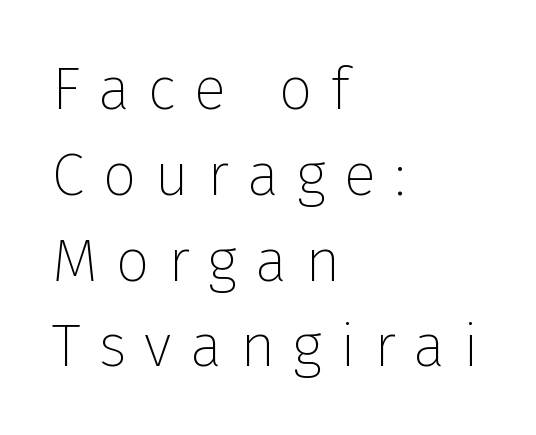
{"serif": "no", "italic": "no", "bold": "no", "weight": "thin", "width": "normal", "stroke_contrast": "low", "x_height": "medium", "monospaced": "no", "underline": "no", "align": "left", "line_spacing": "normal", "line_spacing_ratio": 1.43, "letter_spacing": "wide", "letter_spacing_em": 0.3, "glyph_px": 60}
